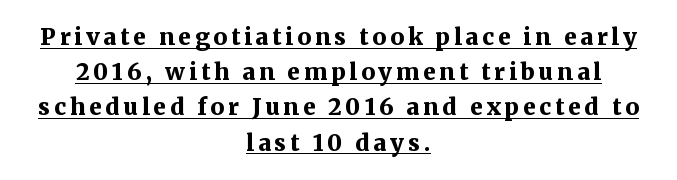
{"italic": "no", "bold": "yes", "underline": "yes", "align": "center", "line_spacing": "normal", "line_spacing_ratio": 1.53, "glyph_px": 23}
